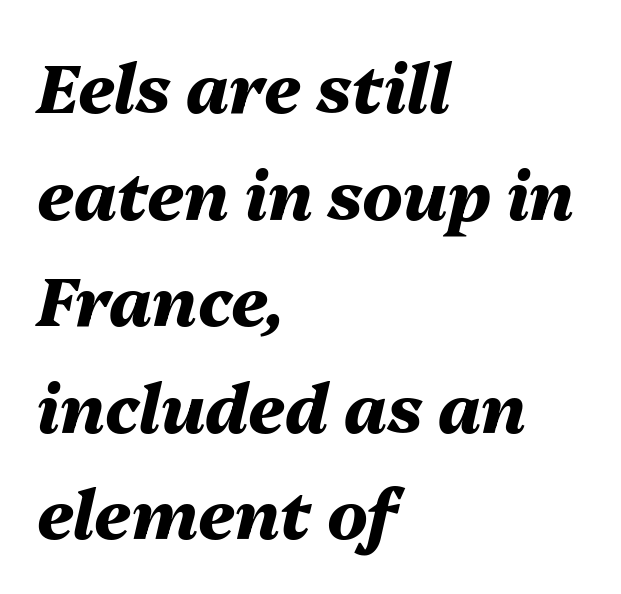
{"italic": "yes", "lean": "right", "slant_degrees": 13, "bold": "yes", "weight": "heavy", "width": "normal", "stroke_contrast": "medium", "x_height": "medium", "monospaced": "no", "underline": "no", "align": "left", "line_spacing": "normal", "line_spacing_ratio": 1.59, "letter_spacing": "normal", "letter_spacing_em": 0.0, "glyph_px": 67}
